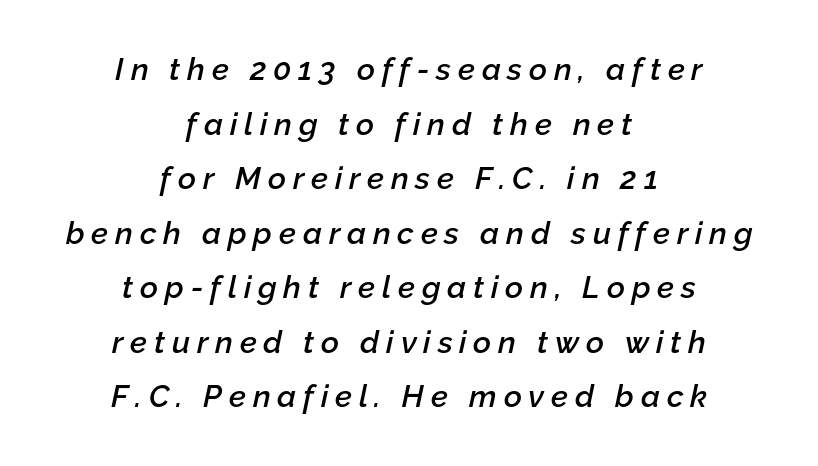
Q: Is the text bold? A: Semi-bold.
Q: Is the text italic (slanted)? A: Yes, it leans right by about 12 degrees.
Q: Is the text underlined? A: No.
Q: How is the paragraph aligned? A: Centered.
Q: Is the spacing between letters normal or unusually wide? A: Unusually wide.
Q: Width (condensed, normal, or wide)? A: Normal.
Q: Stroke contrast? A: Low.
Q: x-height? A: Medium.
Q: Monospaced? A: No.
